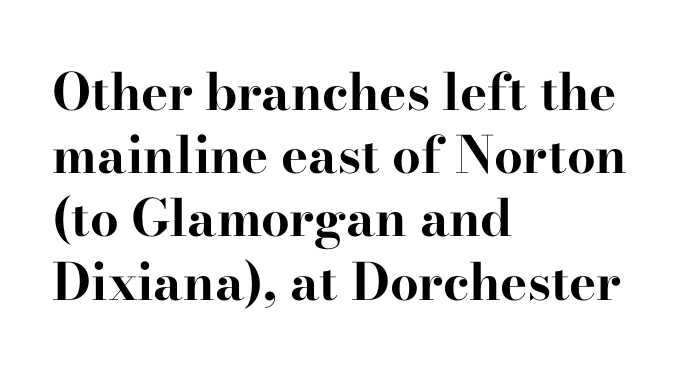
{"serif": "yes", "italic": "no", "bold": "yes", "weight": "bold", "width": "wide", "stroke_contrast": "high", "x_height": "small", "monospaced": "no", "underline": "no", "align": "left", "line_spacing_ratio": 1.24, "letter_spacing": "normal", "letter_spacing_em": 0.0, "glyph_px": 51}
